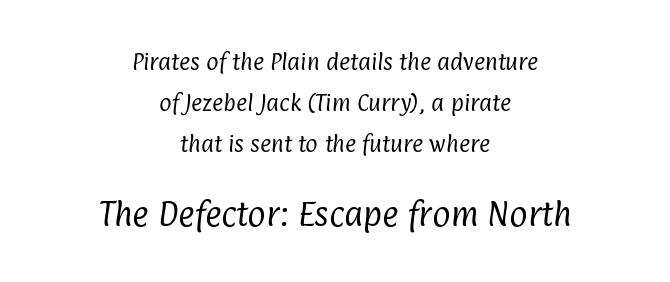
{"serif": "no", "bold": "no", "weight": "regular", "width": "condensed", "stroke_contrast": "low", "x_height": "medium", "monospaced": "no", "underline": "no", "align": "center", "line_spacing": "loose", "line_spacing_ratio": 2.15, "letter_spacing": "normal", "letter_spacing_em": 0.0, "larger_block": "second", "size_ratio": 1.47, "glyph_px": 28}
